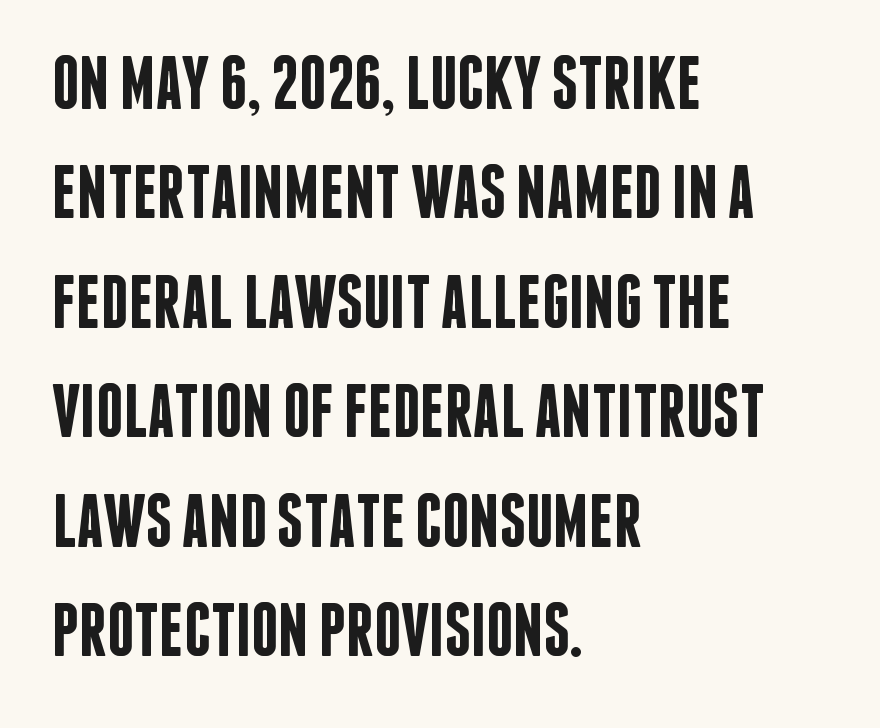
Only glyphs here, with clear space below each row. Reading down the block, your eye returns to a fixed left position each line. The typeface chosen for these lines omits serifs. Note the varied advance widths — an 'i' is clearly narrower than an 'm'.
